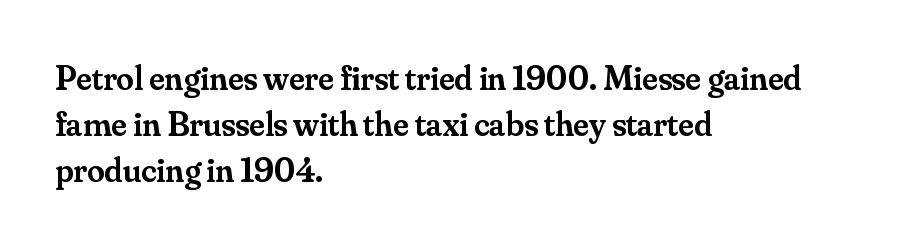
{"serif": "yes", "italic": "no", "bold": "semi", "weight": "semibold", "width": "normal", "stroke_contrast": "medium", "x_height": "small", "monospaced": "no", "underline": "no", "align": "left", "line_spacing": "normal", "line_spacing_ratio": 1.31, "letter_spacing": "normal", "letter_spacing_em": 0.0, "glyph_px": 35}
